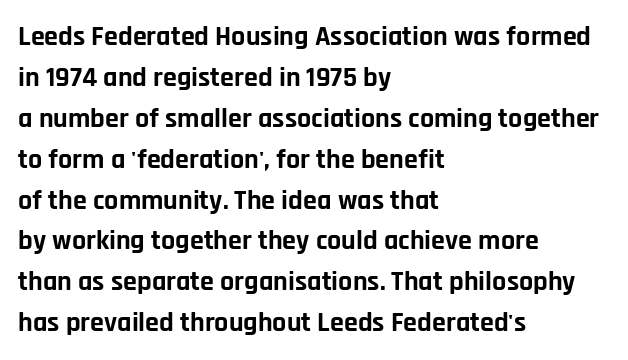
Q: Is the text bold? A: Yes.
Q: Is the text italic (slanted)? A: No, it is upright.
Q: Is the typeface a serif or a sans-serif typeface? A: Sans-serif.
Q: Is the text underlined? A: No.
Q: How is the paragraph aligned? A: Left-aligned.
Q: Is the spacing between letters normal or unusually wide? A: Normal.
Q: Is the spacing between lines tight, normal or loose? A: Normal.
Q: Width (condensed, normal, or wide)? A: Normal.
Q: Stroke contrast? A: Low.
Q: x-height? A: Large.
Q: Monospaced? A: No.
